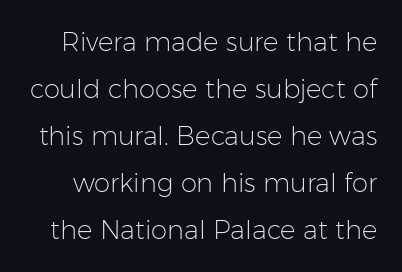
The image shows 26 px text type, upright; set line spacing 1.81x, normal letter spacing, not underlined.
